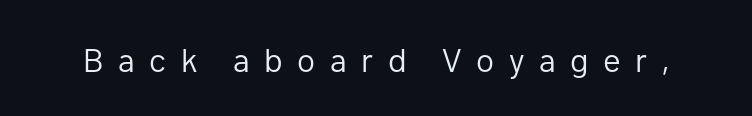
{"serif": "no", "italic": "no", "bold": "no", "weight": "regular", "width": "normal", "stroke_contrast": "low", "x_height": "medium", "monospaced": "no", "underline": "no", "letter_spacing": "wide", "letter_spacing_em": 0.44, "glyph_px": 33}
